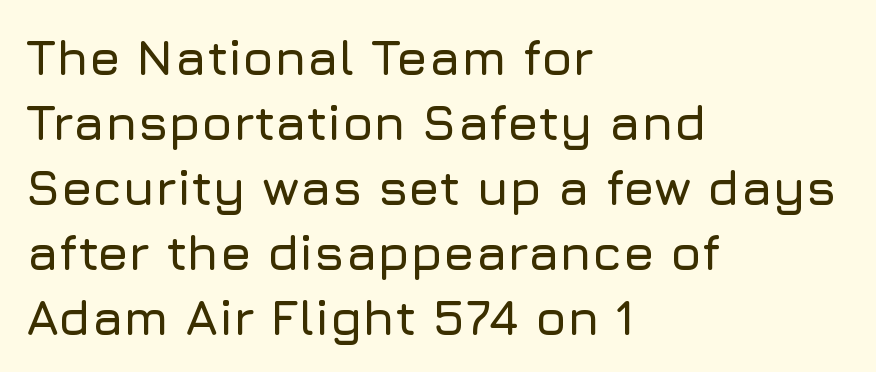
{"serif": "no", "italic": "no", "width": "normal", "stroke_contrast": "low", "x_height": "medium", "monospaced": "no", "underline": "no", "align": "left", "line_spacing": "normal", "line_spacing_ratio": 1.3, "letter_spacing": "normal", "letter_spacing_em": 0.0, "glyph_px": 50}
